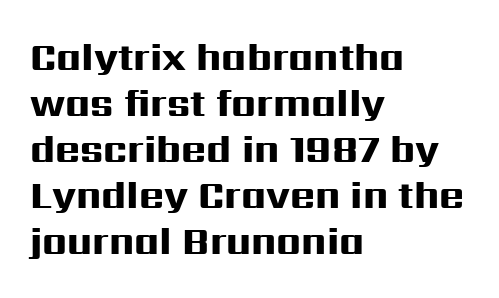
The image shows 38 px heavy, wide sans-serif type, upright; set left-aligned, line spacing 1.21x, normal letter spacing, not underlined; high stroke contrast and a medium x-height.
